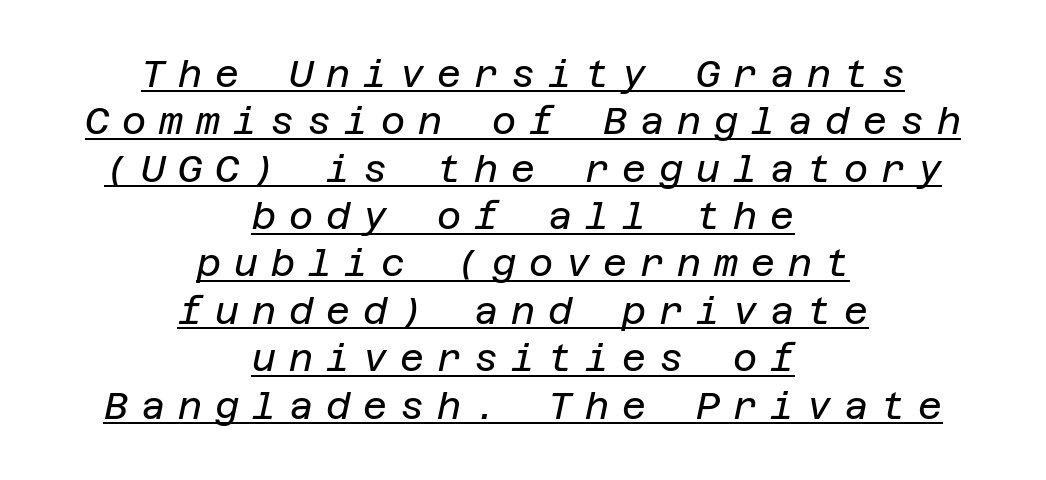
The image shows 37 px regular-weight type, italic (leaning right); set centered, normal line spacing (1.28x), unusually wide letter spacing (+0.35 em), underlined; low stroke contrast and a large x-height.
